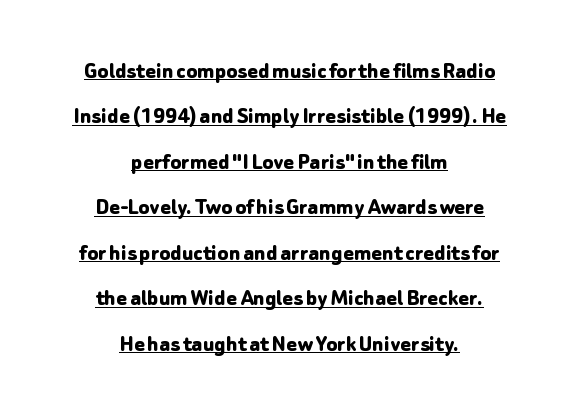
Ascenders rise straight up at ninety degrees. Tracking here is standard; glyphs follow each other at the usual distance. The typesetting leans heavy: a genuine bold. A continuous stroke trails under the words, as in a hyperlink. Where is the straight margin? There isn't one; the lines are centered.
